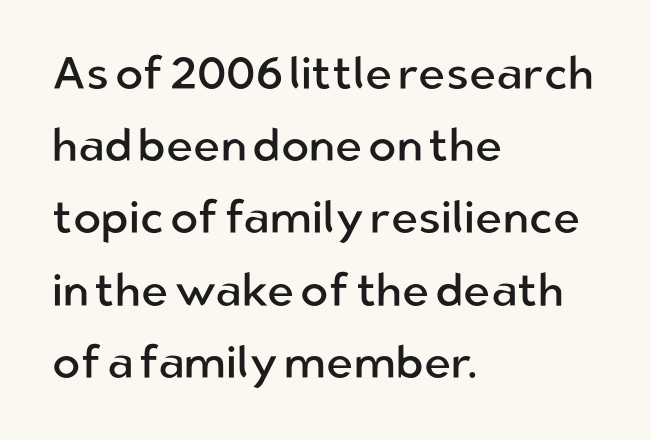
Inter-character spacing is left at the font's built-in metrics. Ordinary non-slanted type is in use. Stem width sits at or under what a default text font uses. The rendering uses a moderate line-height, typical for paragraphs.
